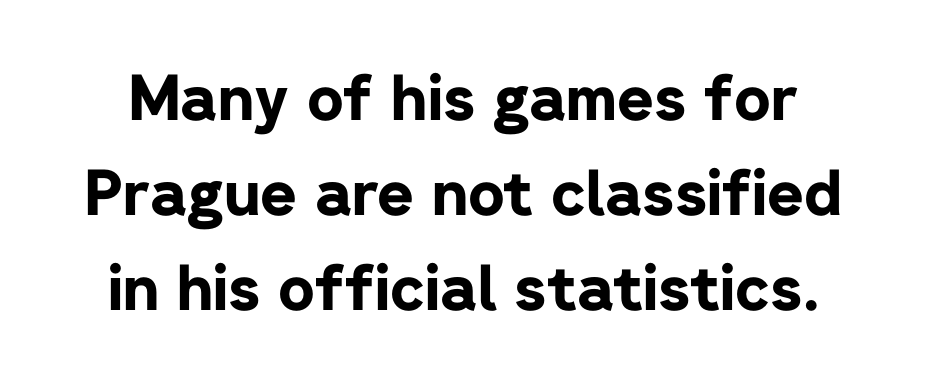
{"serif": "no", "italic": "no", "bold": "yes", "weight": "bold", "width": "normal", "stroke_contrast": "low", "x_height": "medium", "monospaced": "no", "underline": "no", "line_spacing": "normal", "line_spacing_ratio": 1.51, "letter_spacing": "normal", "letter_spacing_em": 0.0, "glyph_px": 63}
